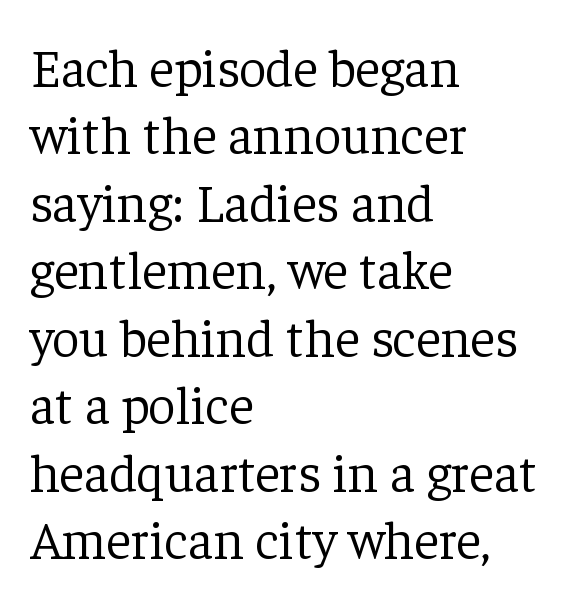
Designer's note — italics off, roman on. The paragraph has a hard left edge and a soft right edge. Caption: face not bold, strokes unweighted. Baseline-to-baseline distance is the conventional proportion of letter height.
